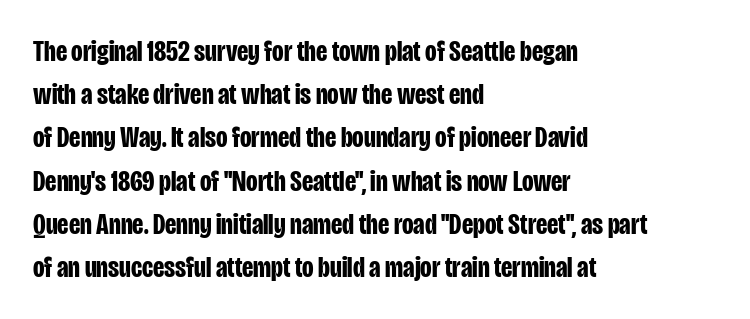
Q: Is the text bold? A: Yes.
Q: Is the text italic (slanted)? A: No, it is upright.
Q: Is the typeface a serif or a sans-serif typeface? A: Sans-serif.
Q: Is the text underlined? A: No.
Q: How is the paragraph aligned? A: Left-aligned.
Q: Is the spacing between letters normal or unusually wide? A: Normal.
Q: Is the spacing between lines tight, normal or loose? A: Normal.
Q: Width (condensed, normal, or wide)? A: Condensed.
Q: Stroke contrast? A: Low.
Q: x-height? A: Large.
Q: Monospaced? A: No.
